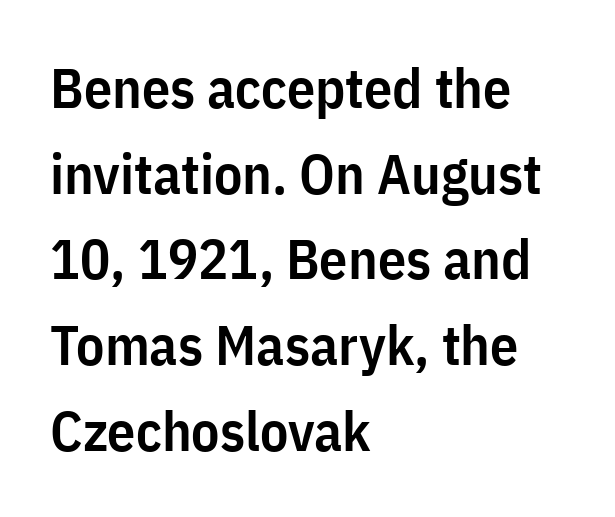
Beneath every word, the page is bare. Proportional: the letters do not fall into vertical columns. Is there much room between lines? A standard amount, neither cramped nor airy. These lines were composed using upright roman letters. The letters carry no serifs — their stems end cleanly without finishing strokes.
